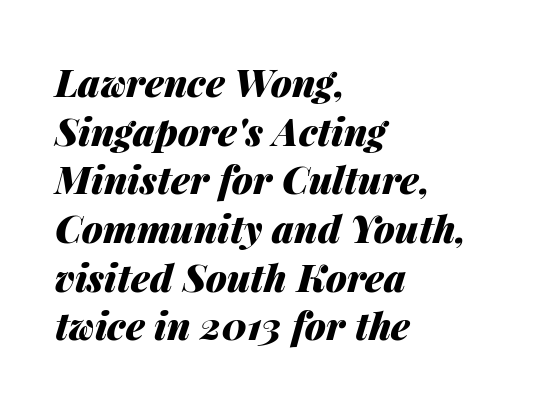
The image shows 38 px heavy type, italic (leaning right); set left-aligned, normal line spacing (1.28x), normal letter spacing, not underlined; medium stroke contrast and a medium x-height.
